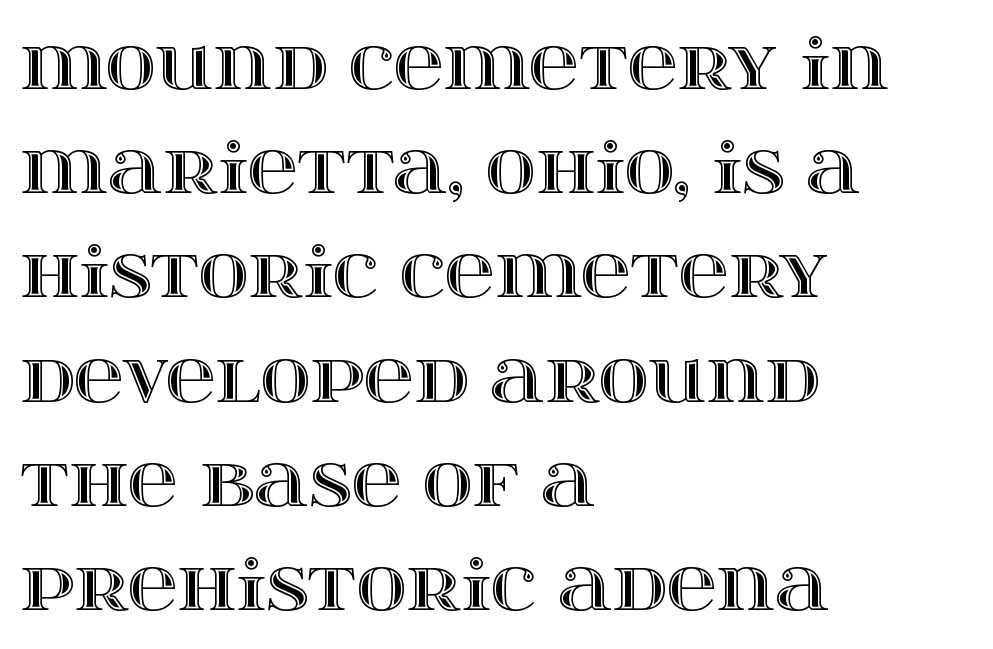
Standard letterfit; no display-style spreading of the glyphs. The ragged edge is on the right, which tells us the setting is flush left. The letters advance in unequal steps, a hallmark of proportional type. Only glyphs here, with clear space below each row. Posture: upright roman. Vertically, the passage feels balanced, rows spaced as you'd expect.
